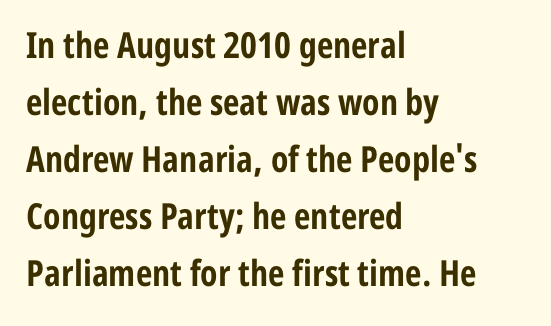
A typesetter would call this leading conventional body-copy spacing. Inter-character spacing is left at the font's built-in metrics. Strokes here are thick enough to call this a true bold. Posture: vertical. The glyphs in this specimen are sans serif.
